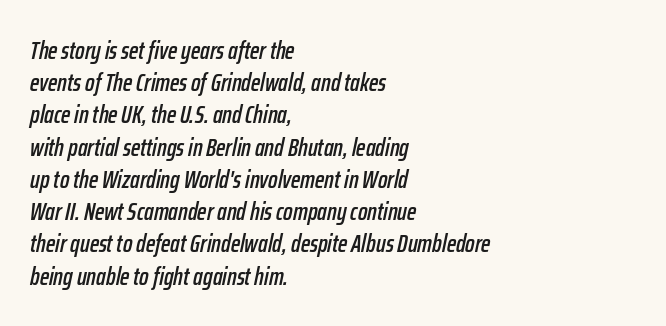
The image shows 25 px text type, italic (leaning right); set left-aligned, normal line spacing (1.29x), normal letter spacing, not underlined.
